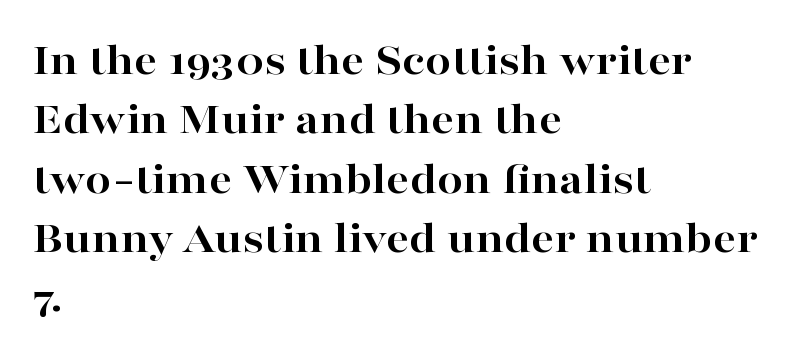
The image shows 46 px bold, wide serif type, upright; set left-aligned, normal line spacing (1.29x), normal letter spacing, not underlined; high stroke contrast and a medium x-height.
